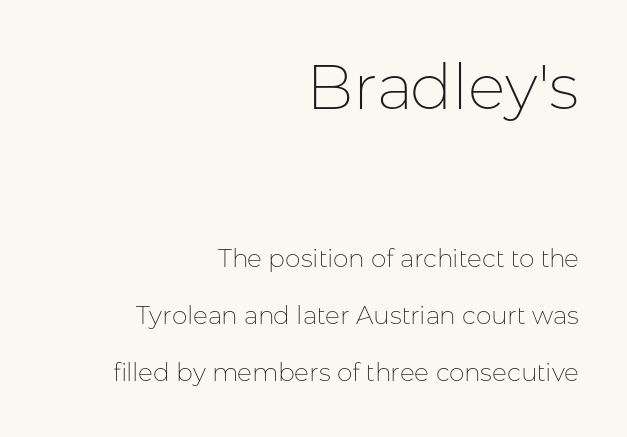
Q: Is the text bold? A: No.
Q: Is the text italic (slanted)? A: No, it is upright.
Q: Is the typeface a serif or a sans-serif typeface? A: Sans-serif.
Q: Is the text underlined? A: No.
Q: How is the paragraph aligned? A: Right-aligned.
Q: Is the spacing between letters normal or unusually wide? A: Normal.
Q: Is the spacing between lines tight, normal or loose? A: Loose.
Q: Which block of text is set in a larger size, the first (top) or the second (bottom)? A: The first (top) one.
Q: Width (condensed, normal, or wide)? A: Normal.
Q: Stroke contrast? A: Low.
Q: x-height? A: Medium.
Q: Monospaced? A: No.
